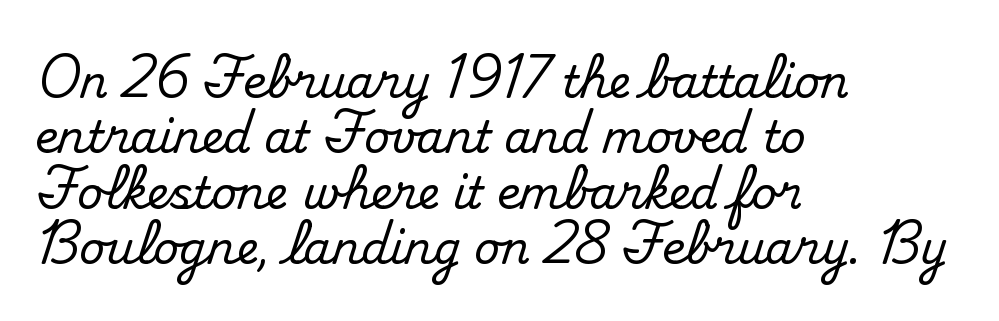
Horizontally, the lines are justified to the leading edge only. This sample has the flowing, uneven cadence of proportional lettering. Examine the stroke ends and you'll spot serifs. Interline gaps are of average width in this sample. Inter-character spacing is left at the font's built-in metrics.
